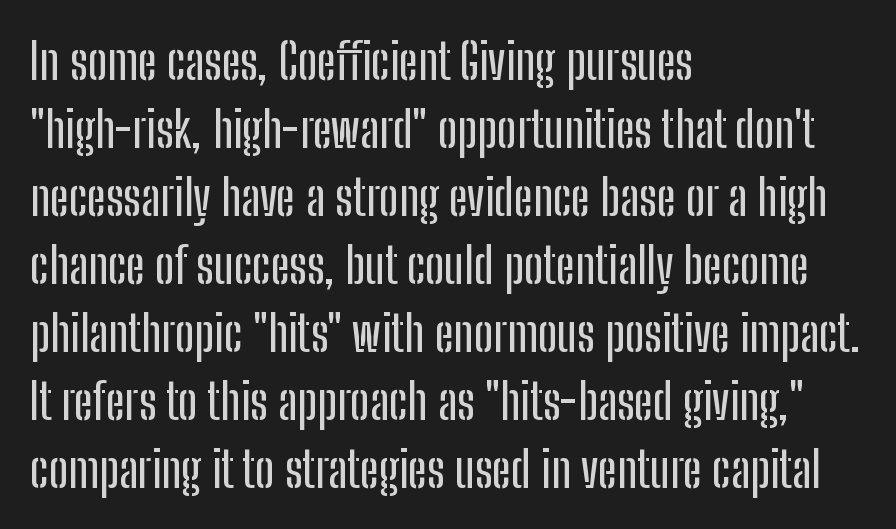
The image shows 50 px condensed sans-serif type, upright; set left-aligned, normal line spacing (1.36x), normal letter spacing, not underlined; low stroke contrast and a medium x-height.
